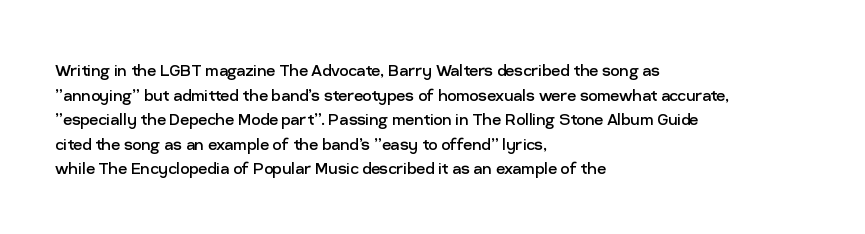
{"italic": "no", "bold": "no", "underline": "no", "align": "left", "line_spacing_ratio": 1.23, "letter_spacing": "normal", "letter_spacing_em": 0.0, "glyph_px": 20}
